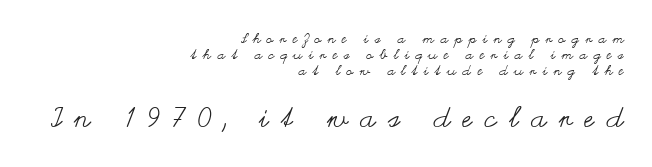
The font sits on the lighter half of the weight spectrum, regular included. You could only call the tracking loose — the letters float apart. Is there much room between lines? No — they nearly touch. Compare the two chunks: the lower has the greater cap height.
